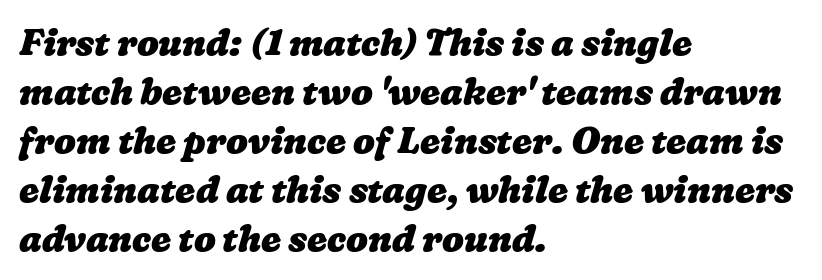
Think of a printed novel: that variable character pitch is what you see here. Here the glyphs are tracked normally, forming tight word shapes. Reading down the block, your eye returns to a fixed left position each line. A clean baseline with only descenders dipping below it.
